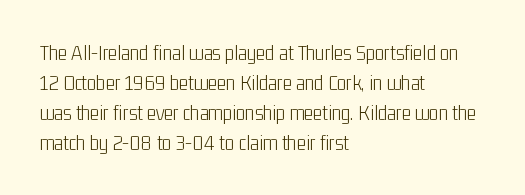
Reading down the column, the eye jumps a familiar distance to each next line. Left-aligned paragraph, ragged on the right. Check under the words: just untouched page. Nope, not italic — everything's standing straight.
